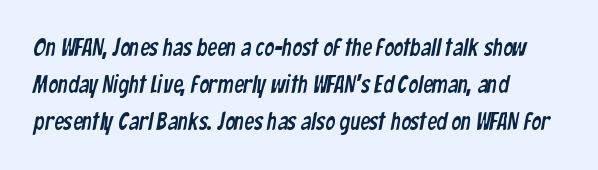
The lines in this sample share a left origin and differ only in where they stop. Evenly set lines give the paragraph a standard silhouette. The specimen omits any rule beneath the text block's lines. How are the letters spaced? Ordinarily, with no added tracking.
